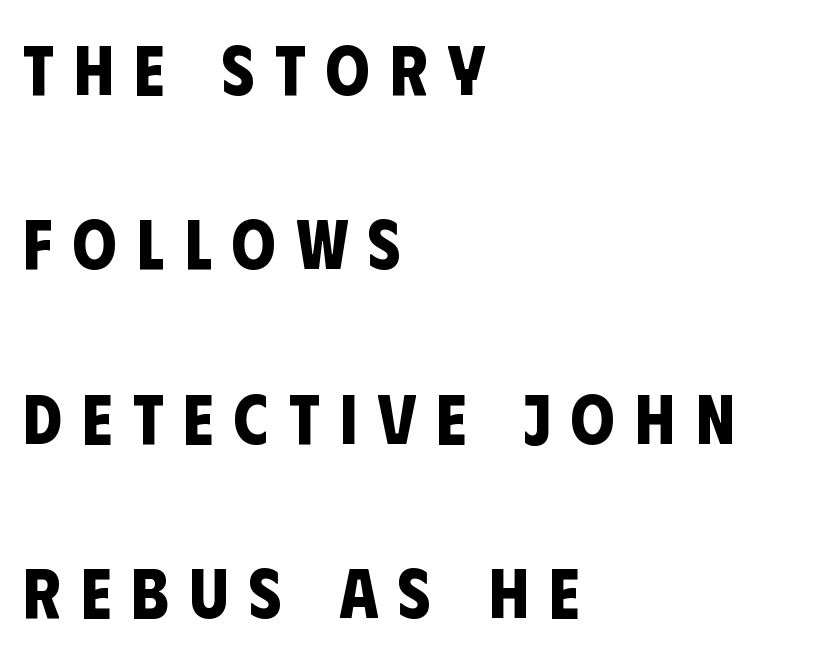
Q: Is the text bold? A: Yes.
Q: Is the typeface a serif or a sans-serif typeface? A: Sans-serif.
Q: Is the text underlined? A: No.
Q: How is the paragraph aligned? A: Left-aligned.
Q: Is the spacing between letters normal or unusually wide? A: Unusually wide.
Q: Is the spacing between lines tight, normal or loose? A: Loose.
Q: Width (condensed, normal, or wide)? A: Condensed.
Q: Stroke contrast? A: Low.
Q: x-height? A: Large.
Q: Monospaced? A: No.
